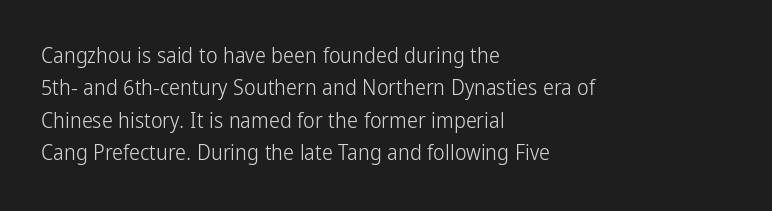
Does extra space separate the letters? No, they use regular spacing. Compared with a typical body face, this is equally light or lighter still. Casual observation: everything's shoved over to the left. This sample keeps an unexceptional amount of space between lines.
